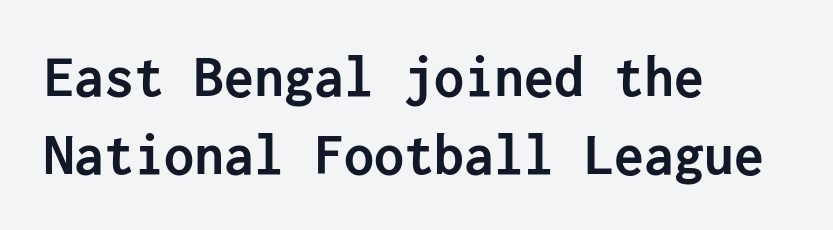
{"serif": "no", "italic": "no", "bold": "yes", "weight": "semibold", "width": "normal", "stroke_contrast": "low", "x_height": "medium", "underline": "no", "align": "left", "line_spacing": "normal", "line_spacing_ratio": 1.3, "letter_spacing": "normal", "letter_spacing_em": 0.0, "glyph_px": 60}
